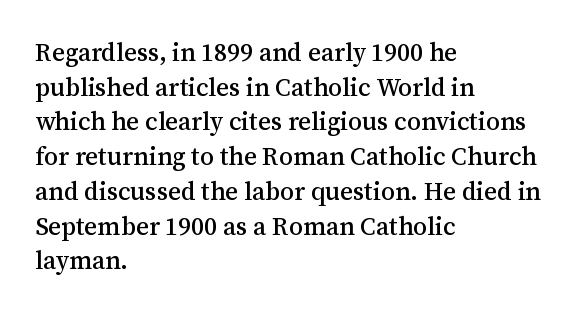
Q: Is the text italic (slanted)? A: No, it is upright.
Q: Is the text underlined? A: No.
Q: How is the paragraph aligned? A: Left-aligned.
Q: Is the spacing between letters normal or unusually wide? A: Normal.
Q: Is the spacing between lines tight, normal or loose? A: Normal.
